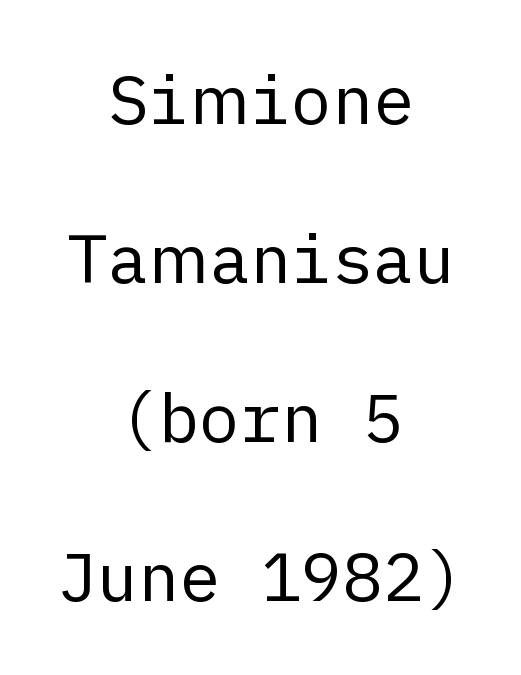
Tracking here is standard; glyphs follow each other at the usual distance. Nope, not italic — everything's standing straight. The type family on display is of the sans-serif kind. This sample trades compactness for vertical openness between lines. No word sits above an underline. The passage shown is not bold in any degree.
